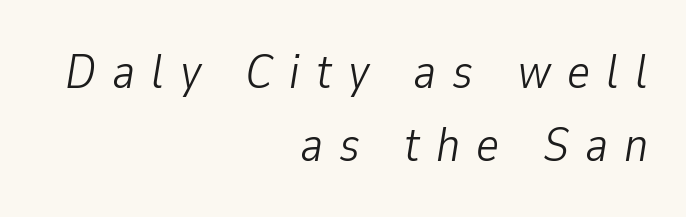
{"italic": "yes", "lean": "right", "slant_degrees": 9, "bold": "no", "weight": "light", "width": "condensed", "stroke_contrast": "low", "x_height": "medium", "monospaced": "no", "underline": "no", "align": "right", "line_spacing": "normal", "line_spacing_ratio": 1.48, "letter_spacing": "wide", "letter_spacing_em": 0.33, "glyph_px": 49}
